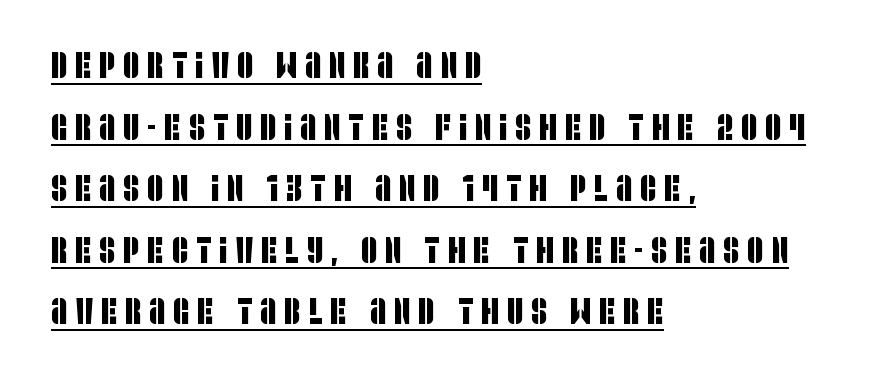
{"serif": "no", "width": "condensed", "stroke_contrast": "low", "x_height": "large", "monospaced": "no", "underline": "yes", "align": "left", "line_spacing_ratio": 1.71, "letter_spacing": "wide", "letter_spacing_em": 0.21, "glyph_px": 36}
